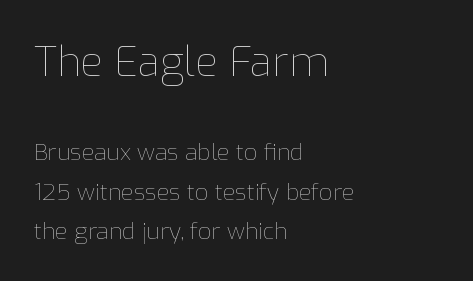
Q: Is the text bold? A: No.
Q: Is the text italic (slanted)? A: No, it is upright.
Q: Is the text underlined? A: No.
Q: How is the paragraph aligned? A: Left-aligned.
Q: Is the spacing between letters normal or unusually wide? A: Normal.
Q: Is the spacing between lines tight, normal or loose? A: Normal.
Q: Which block of text is set in a larger size, the first (top) or the second (bottom)? A: The first (top) one.
Q: Width (condensed, normal, or wide)? A: Normal.
Q: Stroke contrast? A: Low.
Q: x-height? A: Medium.
Q: Monospaced? A: No.
